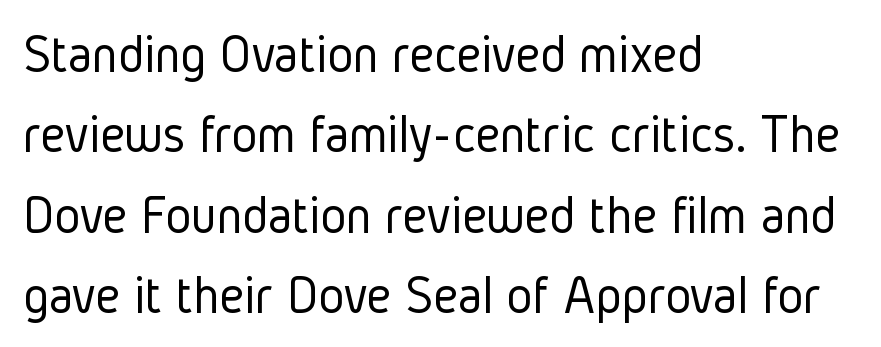
Q: Is the text bold? A: No.
Q: Is the text italic (slanted)? A: No, it is upright.
Q: Is the typeface a serif or a sans-serif typeface? A: Sans-serif.
Q: Is the text underlined? A: No.
Q: How is the paragraph aligned? A: Left-aligned.
Q: Is the spacing between letters normal or unusually wide? A: Normal.
Q: Is the spacing between lines tight, normal or loose? A: Normal.
Q: Width (condensed, normal, or wide)? A: Condensed.
Q: Stroke contrast? A: Low.
Q: x-height? A: Medium.
Q: Monospaced? A: No.
